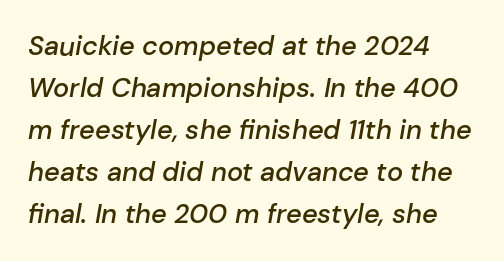
{"italic": "yes", "lean": "right", "slant_degrees": 10, "bold": "semi", "underline": "no", "align": "left", "line_spacing": "normal", "line_spacing_ratio": 1.56, "letter_spacing": "normal", "letter_spacing_em": 0.0, "glyph_px": 27}
